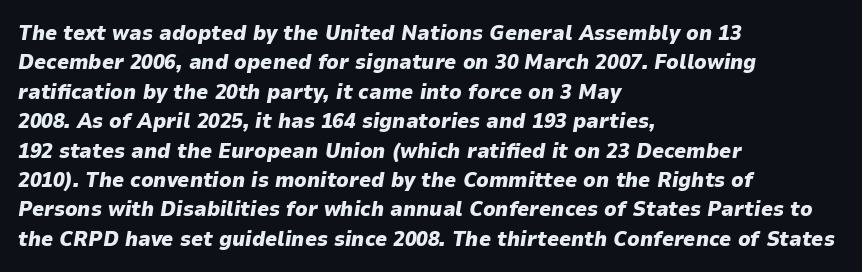
Q: Is the text bold? A: Yes.
Q: Is the text italic (slanted)? A: Yes, it leans right by about 9 degrees.
Q: Is the text underlined? A: No.
Q: How is the paragraph aligned? A: Left-aligned.
Q: Is the spacing between letters normal or unusually wide? A: Normal.
Q: Is the spacing between lines tight, normal or loose? A: Normal.
